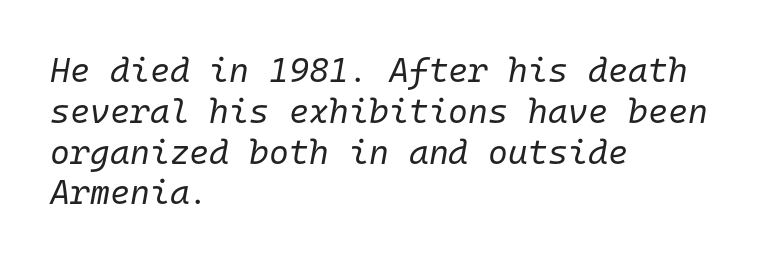
The image shows 34 px regular-weight type, italic (leaning right), monospaced; set left-aligned, line spacing 1.2x, normal letter spacing, not underlined; low stroke contrast and a medium x-height.
